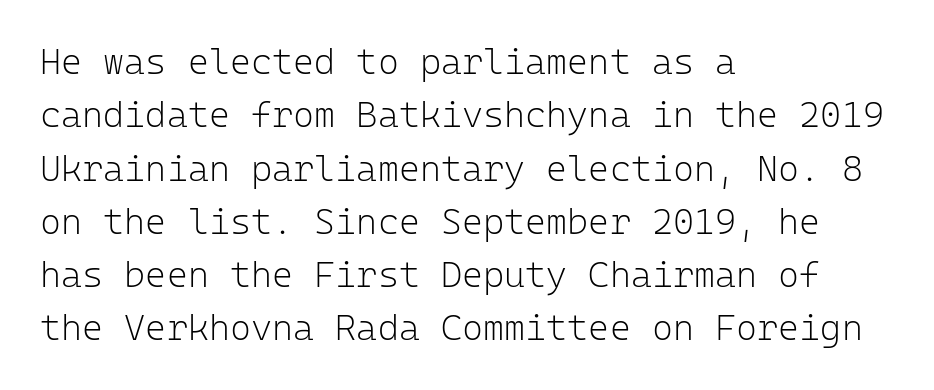
Q: Is the text bold? A: No.
Q: Is the text italic (slanted)? A: No, it is upright.
Q: Is the typeface a serif or a sans-serif typeface? A: Sans-serif.
Q: Is the text underlined? A: No.
Q: How is the paragraph aligned? A: Left-aligned.
Q: Is the spacing between letters normal or unusually wide? A: Normal.
Q: Is the spacing between lines tight, normal or loose? A: Normal.
Q: Width (condensed, normal, or wide)? A: Normal.
Q: Stroke contrast? A: Low.
Q: x-height? A: Medium.
Q: Monospaced? A: Yes.
